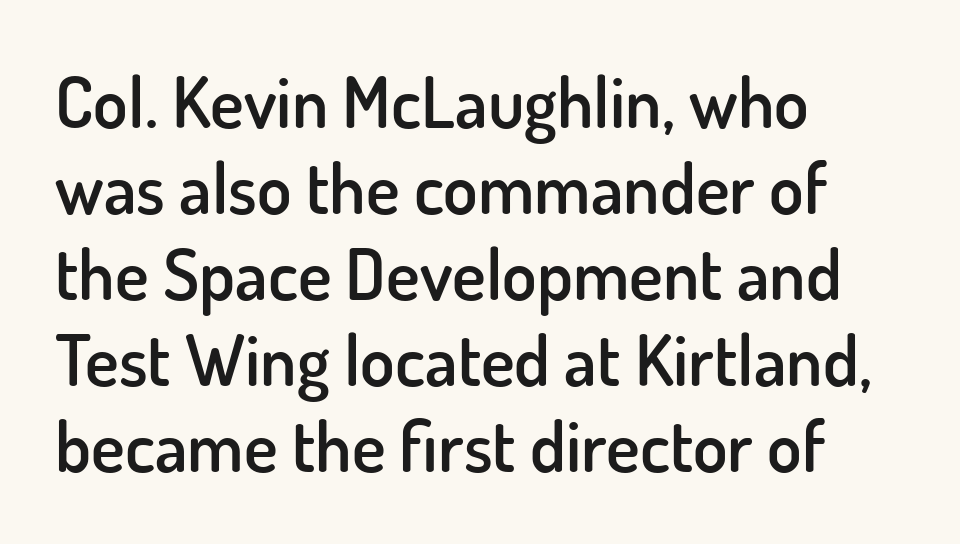
The image shows 71 px semibold sans-serif type, upright; set left-aligned, line spacing 1.21x, normal letter spacing, not underlined; low stroke contrast and a small x-height.
